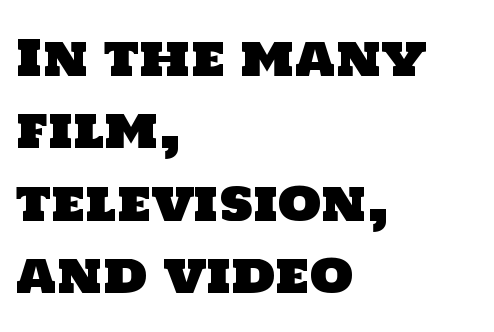
If you drew a ruler down the left edge, every line would touch it. This sample uses plain, unmodified letter spacing. The block of text has a typical density, with ordinary space between rows. The zone under the glyphs is completely vacant. Are there feet on the stems? There aren't — it's a sans. Here the designer chose a conventional face with non-uniform glyph widths.
